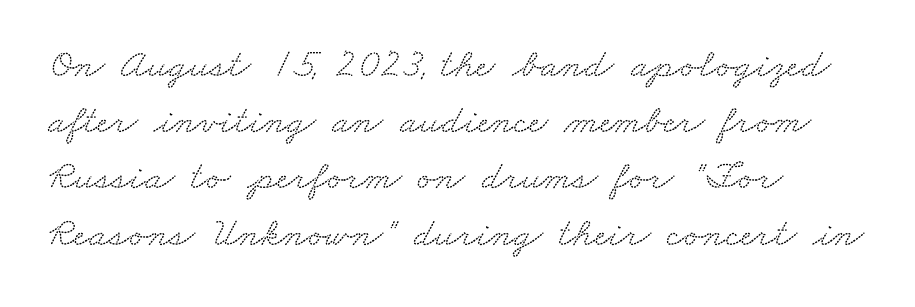
The image shows 41 px wide serif type; set left-aligned, normal line spacing (1.37x), normal letter spacing, not underlined; low stroke contrast and a small x-height.
